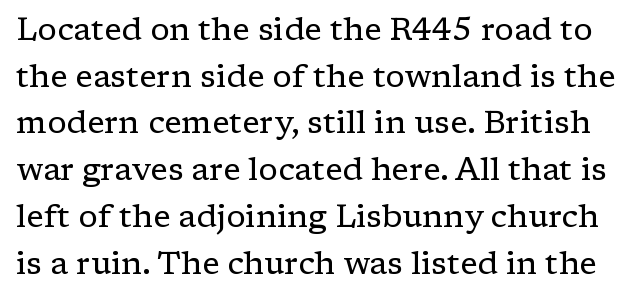
Q: Is the text bold? A: No.
Q: Is the text italic (slanted)? A: No, it is upright.
Q: Is the typeface a serif or a sans-serif typeface? A: Serif.
Q: Is the text underlined? A: No.
Q: Is the spacing between letters normal or unusually wide? A: Normal.
Q: Is the spacing between lines tight, normal or loose? A: Normal.
Q: Width (condensed, normal, or wide)? A: Normal.
Q: Stroke contrast? A: Low.
Q: x-height? A: Medium.
Q: Monospaced? A: No.
